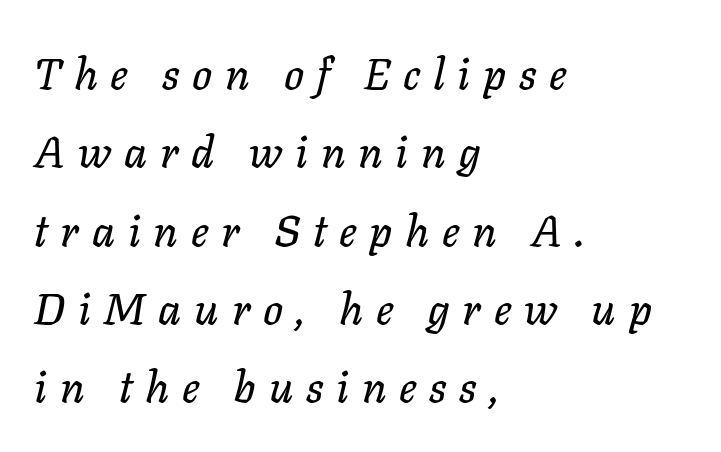
{"italic": "yes", "lean": "right", "slant_degrees": 11, "width": "normal", "stroke_contrast": "low", "x_height": "medium", "monospaced": "no", "underline": "no", "align": "left", "line_spacing_ratio": 1.78, "letter_spacing": "wide", "letter_spacing_em": 0.29, "glyph_px": 44}
